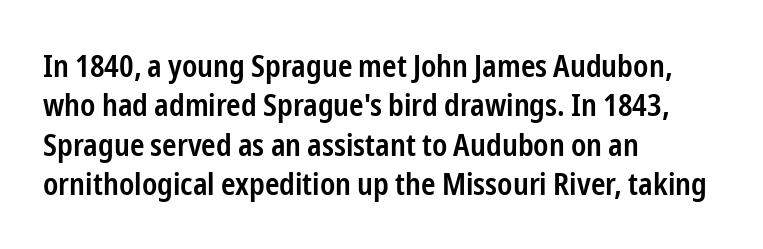
Q: Is the text bold? A: Semi-bold.
Q: Is the text italic (slanted)? A: No, it is upright.
Q: Is the typeface a serif or a sans-serif typeface? A: Sans-serif.
Q: Is the text underlined? A: No.
Q: How is the paragraph aligned? A: Left-aligned.
Q: Is the spacing between letters normal or unusually wide? A: Normal.
Q: Is the spacing between lines tight, normal or loose? A: Normal.
Q: Width (condensed, normal, or wide)? A: Condensed.
Q: Stroke contrast? A: Low.
Q: x-height? A: Medium.
Q: Monospaced? A: No.
